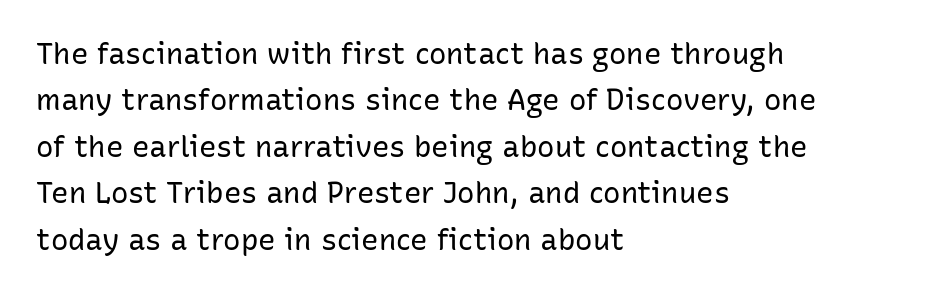
Note: no serifs on the glyphs. Each word holds together tightly as a unit, with standard inter-letter gaps. Casual observation: everything's shoved over to the left. Ordinary non-slanted type is in use. Spacing verdict: proportional, widths tailored to each character. The zone under the glyphs is completely vacant.
